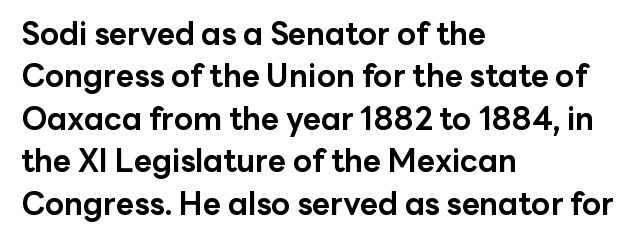
{"serif": "no", "italic": "no", "bold": "yes", "weight": "bold", "width": "normal", "stroke_contrast": "low", "x_height": "medium", "monospaced": "no", "underline": "no", "align": "left", "line_spacing": "normal", "line_spacing_ratio": 1.37, "letter_spacing": "normal", "letter_spacing_em": 0.0, "glyph_px": 31}
